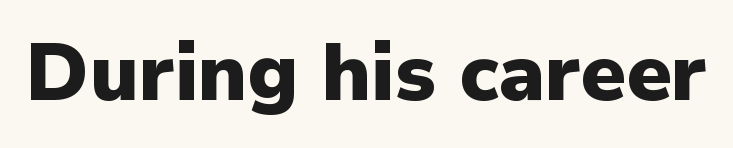
The foot of each line stays bare and open. Does the lettering tilt? It doesn't — this is upright. Note the varied advance widths — an 'i' is clearly narrower than an 'm'. The type is set solid horizontally, with unmodified tracking. How heavy is the stroke? Heavy — this is a bold.
